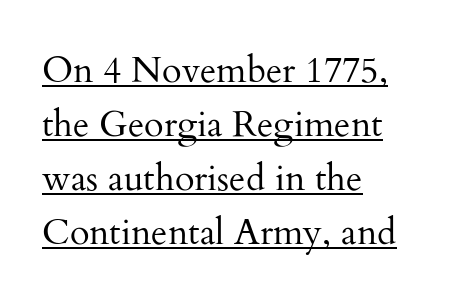
In terms of letterspacing, this is plain default setting. The designer left line spacing at the default. Varying glyph widths throughout — classic text-font behaviour. The rendering shows small feet on the letterforms — a serif design. This sample carries an underscore along the baseline area. Every row of glyphs begins at an identical x-position on the left.
